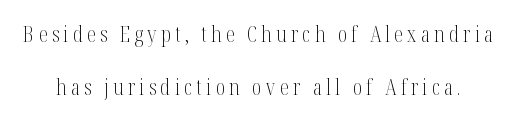
Q: Is the text bold? A: No.
Q: Is the text italic (slanted)? A: No, it is upright.
Q: Is the text underlined? A: No.
Q: Is the spacing between letters normal or unusually wide? A: Unusually wide.
Q: Is the spacing between lines tight, normal or loose? A: Loose.
